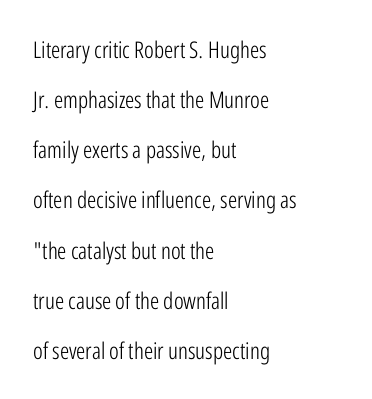
{"italic": "no", "bold": "no", "underline": "no", "align": "left", "line_spacing": "loose", "line_spacing_ratio": 2.18, "letter_spacing": "normal", "letter_spacing_em": 0.0, "glyph_px": 23}
